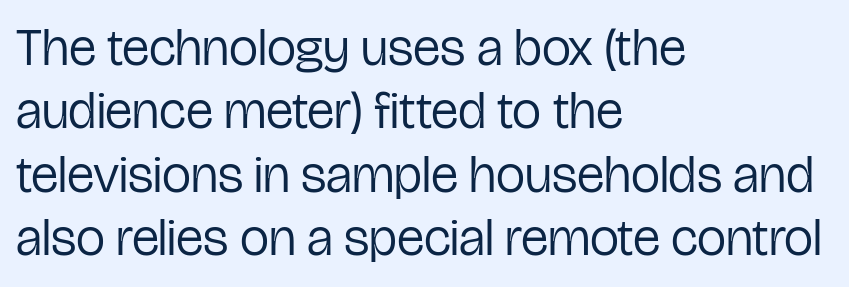
Q: Is the text bold? A: No.
Q: Is the text italic (slanted)? A: No, it is upright.
Q: Is the typeface a serif or a sans-serif typeface? A: Sans-serif.
Q: Is the text underlined? A: No.
Q: How is the paragraph aligned? A: Left-aligned.
Q: Is the spacing between letters normal or unusually wide? A: Normal.
Q: Width (condensed, normal, or wide)? A: Condensed.
Q: Stroke contrast? A: Low.
Q: x-height? A: Medium.
Q: Monospaced? A: No.
